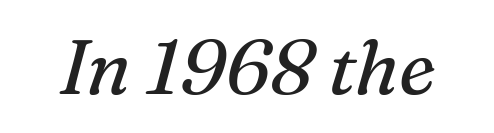
Has an underline been added? It has not. Stems and bowls with no extra thickness — not bold. There's an unmistakable incline to the writing here. Examine the stroke ends and you'll spot serifs. Varying glyph widths throughout — classic text-font behaviour. The letters sit at their default tracking, neither squeezed nor spread.
